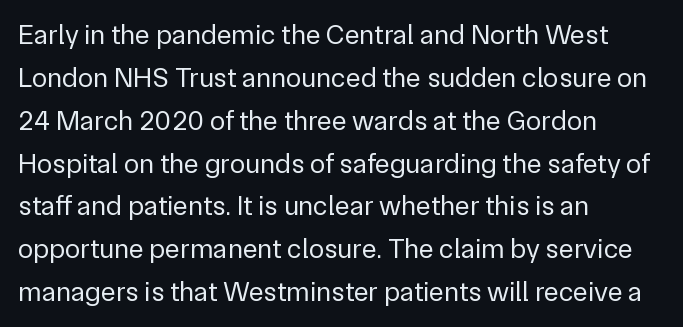
The image shows 28 px regular-weight sans-serif type, upright; set left-aligned, normal line spacing (1.53x), normal letter spacing, not underlined; low stroke contrast and a medium x-height.
